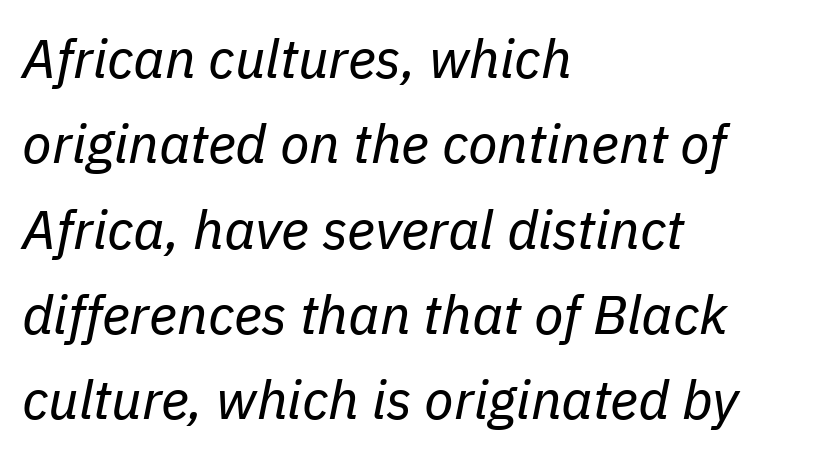
{"italic": "yes", "lean": "right", "slant_degrees": 11, "bold": "no", "weight": "regular", "width": "normal", "stroke_contrast": "low", "x_height": "medium", "monospaced": "no", "underline": "no", "align": "left", "line_spacing": "normal", "line_spacing_ratio": 1.58, "letter_spacing": "normal", "letter_spacing_em": 0.0, "glyph_px": 54}
